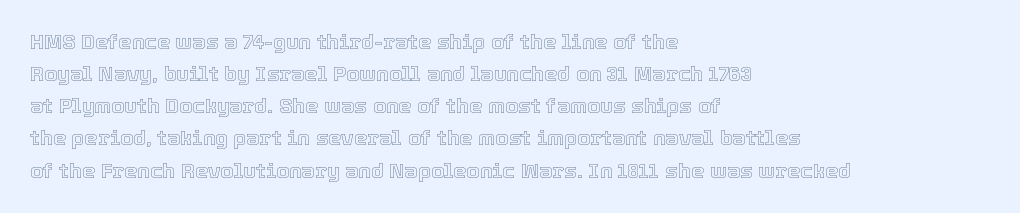
The image shows 21 px text type, upright; set left-aligned, normal line spacing (1.53x), normal letter spacing, not underlined.
